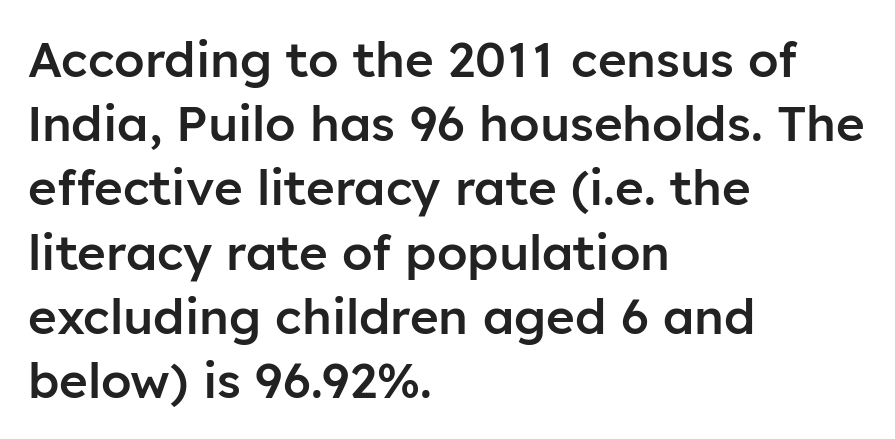
Q: Is the text bold? A: Semi-bold.
Q: Is the text italic (slanted)? A: No, it is upright.
Q: Is the typeface a serif or a sans-serif typeface? A: Sans-serif.
Q: Is the text underlined? A: No.
Q: How is the paragraph aligned? A: Left-aligned.
Q: Is the spacing between letters normal or unusually wide? A: Normal.
Q: Is the spacing between lines tight, normal or loose? A: Normal.
Q: Width (condensed, normal, or wide)? A: Normal.
Q: Stroke contrast? A: Low.
Q: x-height? A: Medium.
Q: Monospaced? A: No.
